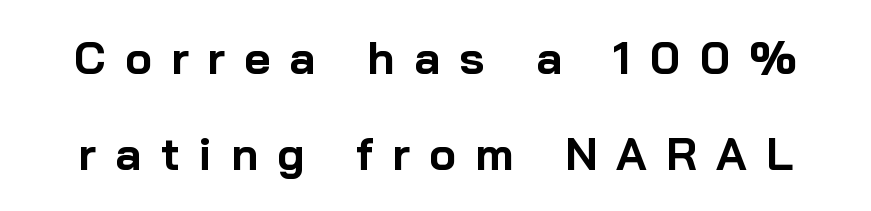
{"serif": "no", "italic": "no", "bold": "yes", "weight": "bold", "width": "normal", "stroke_contrast": "low", "x_height": "medium", "monospaced": "no", "underline": "no", "line_spacing": "loose", "line_spacing_ratio": 2.13, "letter_spacing": "wide", "letter_spacing_em": 0.43, "glyph_px": 45}
